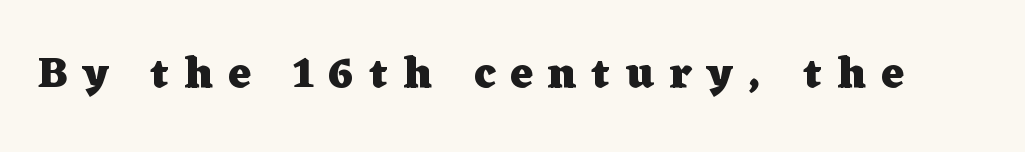
Q: Is the text bold? A: Yes.
Q: Is the text italic (slanted)? A: No, it is upright.
Q: Is the typeface a serif or a sans-serif typeface? A: Serif.
Q: Is the text underlined? A: No.
Q: Is the spacing between letters normal or unusually wide? A: Unusually wide.
Q: Width (condensed, normal, or wide)? A: Wide.
Q: Stroke contrast? A: Low.
Q: x-height? A: Medium.
Q: Monospaced? A: No.
